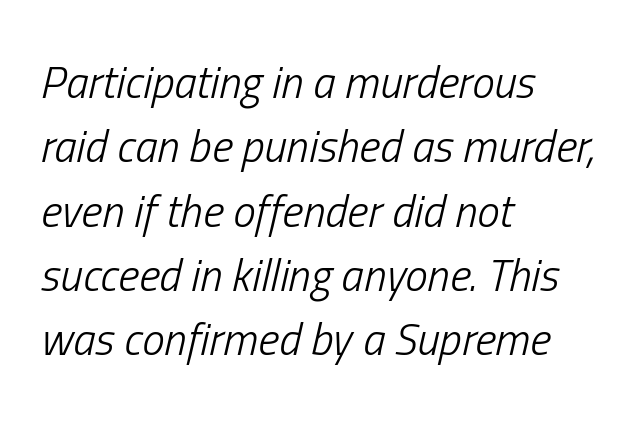
{"italic": "yes", "lean": "right", "slant_degrees": 13, "bold": "no", "weight": "light", "width": "condensed", "stroke_contrast": "low", "x_height": "medium", "monospaced": "no", "underline": "no", "align": "left", "line_spacing": "normal", "line_spacing_ratio": 1.43, "letter_spacing": "normal", "letter_spacing_em": 0.0, "glyph_px": 45}
